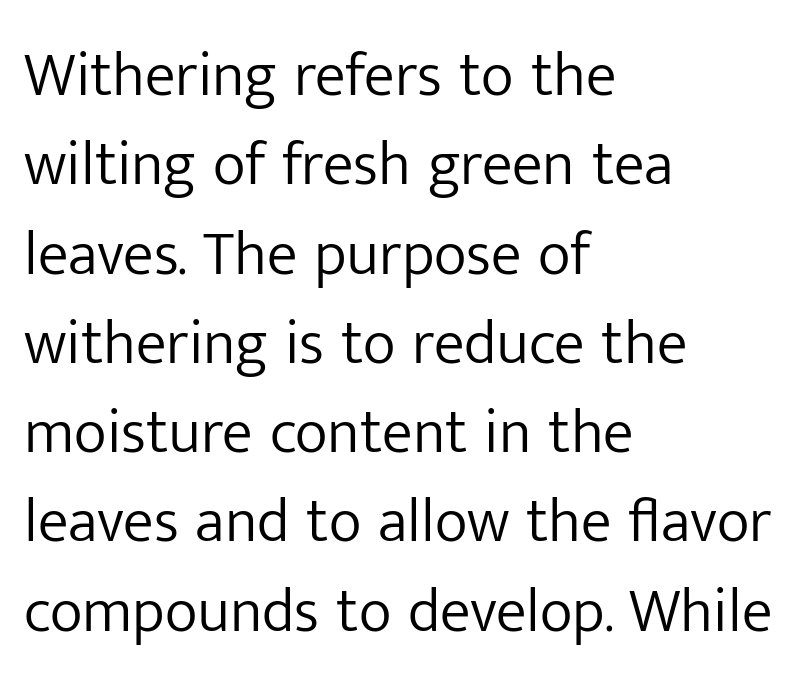
What's the leading like? Ordinary, nothing unusual. Are there feet on the stems? There aren't — it's a sans. These lines are rendered in a variable-pitch font. Look at the tracking — it's just the regular setting, nothing added. All the whitespace from short lines collects on the right. No italicization has been applied; the sample stays upright.
